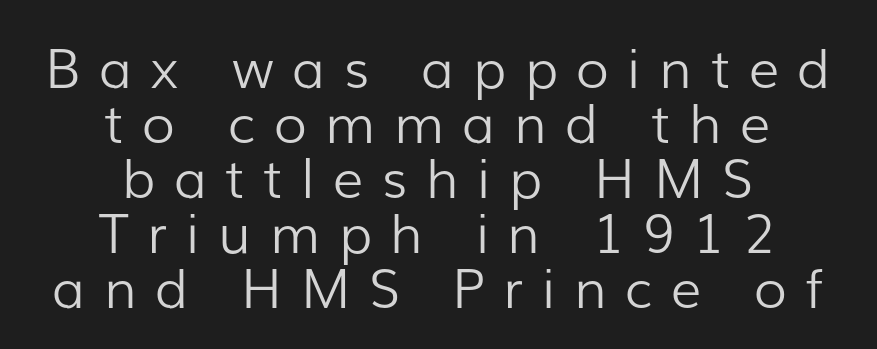
Q: Is the text bold? A: No.
Q: Is the text italic (slanted)? A: No, it is upright.
Q: Is the typeface a serif or a sans-serif typeface? A: Sans-serif.
Q: Is the text underlined? A: No.
Q: How is the paragraph aligned? A: Centered.
Q: Is the spacing between letters normal or unusually wide? A: Unusually wide.
Q: Is the spacing between lines tight, normal or loose? A: Tight.
Q: Width (condensed, normal, or wide)? A: Normal.
Q: Stroke contrast? A: Low.
Q: x-height? A: Medium.
Q: Monospaced? A: No.
